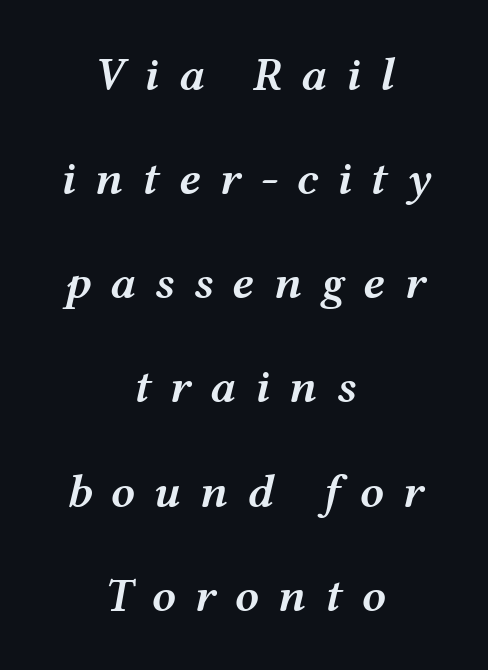
The image shows 48 px semibold, wide type, italic (leaning right); set centered, loose line spacing (2.17x), unusually wide letter spacing (+0.39 em), not underlined; medium stroke contrast and a medium x-height.
